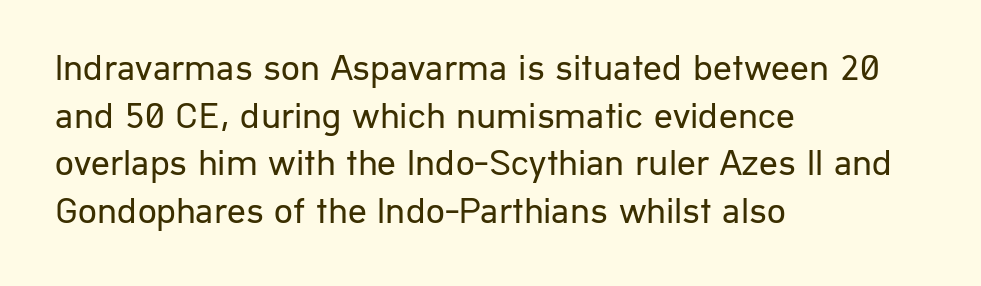
Is this a heavy cut? Hardly; it is regular or lighter. How are the letters spaced? Ordinarily, with no added tracking. The ragged edge is on the right, which tells us the setting is flush left. Characters remain perfectly vertical along every line. This sample has the flowing, uneven cadence of proportional lettering. The area under the type is left untouched.
